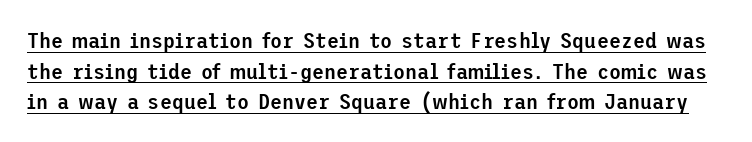
{"italic": "no", "bold": "semi", "underline": "yes", "line_spacing": "normal", "line_spacing_ratio": 1.39, "letter_spacing": "normal", "letter_spacing_em": 0.0, "glyph_px": 22}
